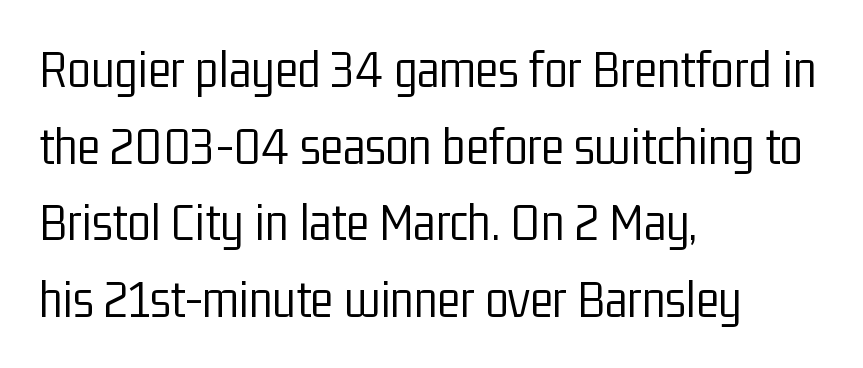
The image shows 54 px light, condensed sans-serif type, upright; set left-aligned, normal line spacing (1.42x), normal letter spacing, not underlined; low stroke contrast and a medium x-height.
